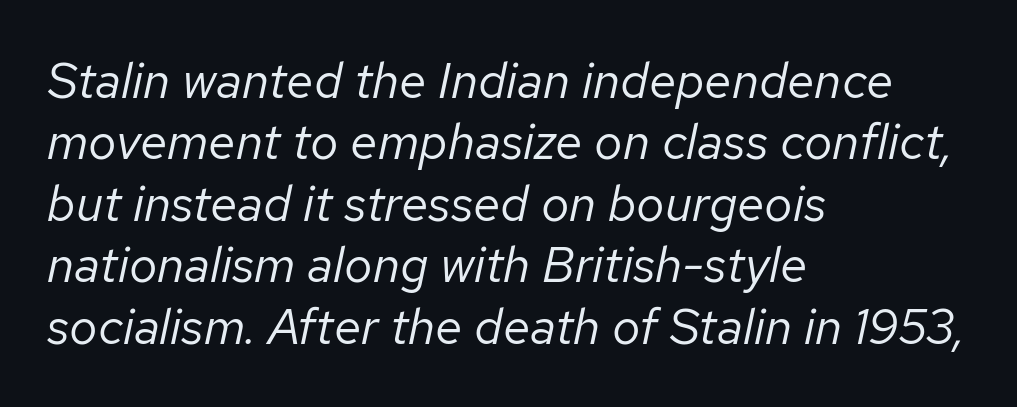
{"italic": "yes", "lean": "right", "slant_degrees": 12, "bold": "no", "weight": "regular", "width": "normal", "stroke_contrast": "low", "x_height": "medium", "monospaced": "no", "underline": "no", "align": "left", "line_spacing_ratio": 1.23, "letter_spacing": "normal", "letter_spacing_em": 0.0, "glyph_px": 50}
